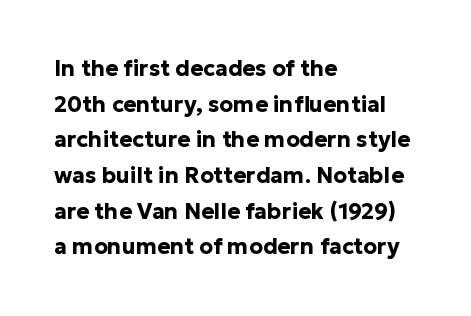
Underlining? Definitely not there. A student would call this left alignment; a typographer would say flush left, rag right. Is there any slant? The stems are plumb. This rendering leaves character spacing at its baseline value.
